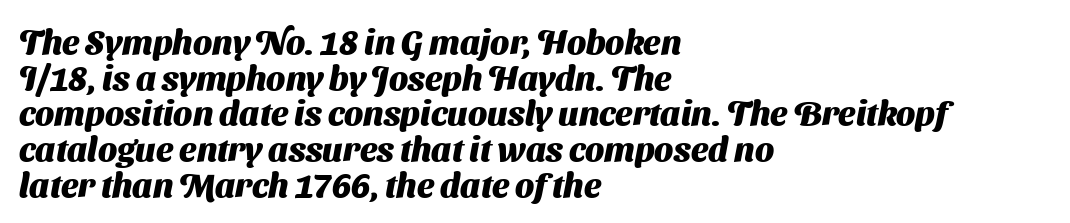
{"serif": "no", "bold": "yes", "weight": "heavy", "width": "normal", "stroke_contrast": "medium", "x_height": "medium", "monospaced": "no", "underline": "no", "align": "left", "line_spacing": "tight", "line_spacing_ratio": 1.05, "letter_spacing": "normal", "letter_spacing_em": 0.0, "glyph_px": 34}
